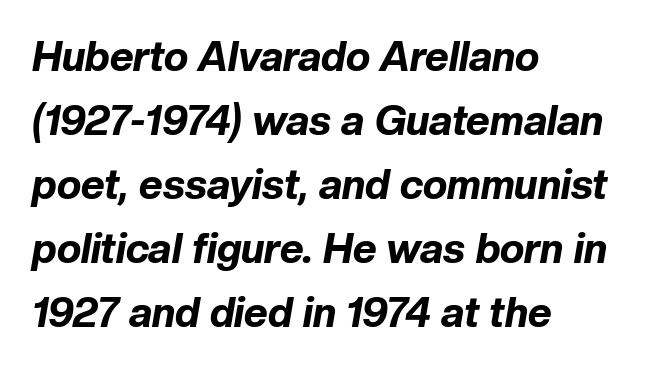
Compared with ordinary roman type, these characters are visibly tilted. The letters advance in unequal steps, a hallmark of proportional type. You'd pick this weight for a headline — it's a proper bold. Compared with a centered layout, this one pins lines to the left instead. A bare baseline throughout the passage. Students, note that the glyphs here touch the page at normal intervals.
